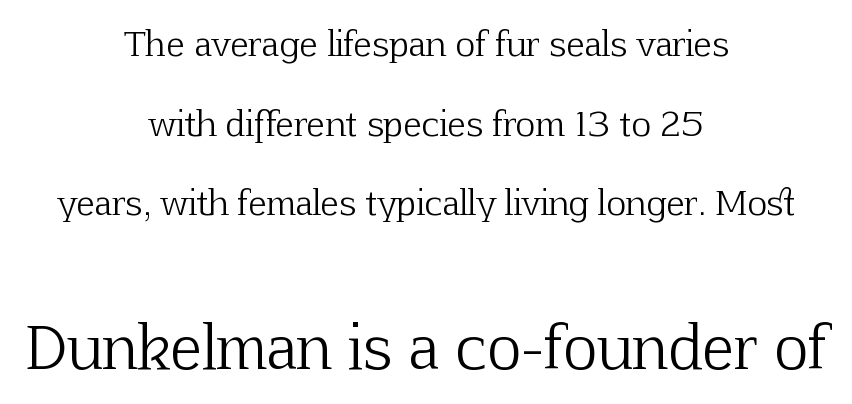
The image shows 59 px light serif type, upright; set centered, loose line spacing (2.34x), normal letter spacing, not underlined; the second (bottom) block is 1.74x larger; low stroke contrast and a medium x-height.
